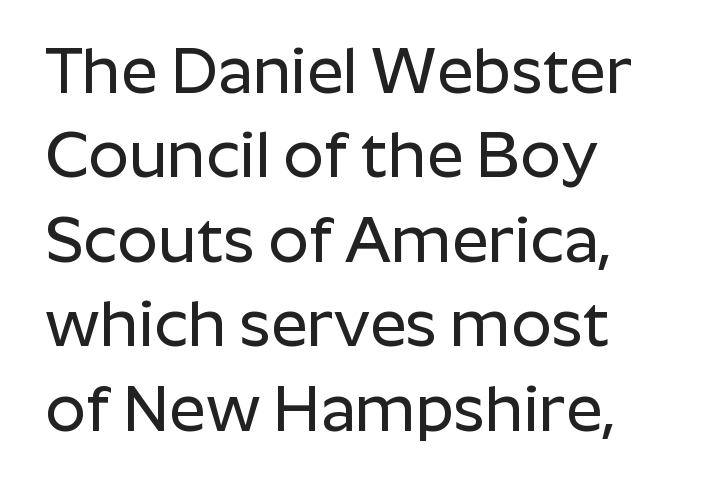
{"serif": "no", "italic": "no", "width": "normal", "stroke_contrast": "low", "x_height": "medium", "monospaced": "no", "underline": "no", "align": "left", "line_spacing": "normal", "line_spacing_ratio": 1.32, "letter_spacing": "normal", "letter_spacing_em": 0.0, "glyph_px": 64}
